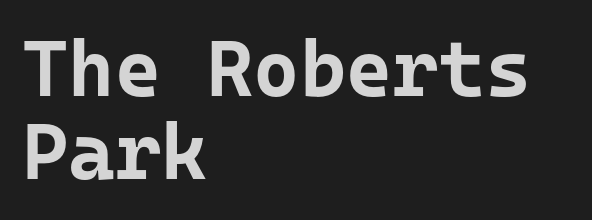
Q: Is the text bold? A: Yes.
Q: Is the text italic (slanted)? A: No, it is upright.
Q: Is the typeface a serif or a sans-serif typeface? A: Sans-serif.
Q: Is the text underlined? A: No.
Q: How is the paragraph aligned? A: Left-aligned.
Q: Is the spacing between letters normal or unusually wide? A: Normal.
Q: Is the spacing between lines tight, normal or loose? A: Tight.
Q: Width (condensed, normal, or wide)? A: Normal.
Q: Stroke contrast? A: Low.
Q: x-height? A: Medium.
